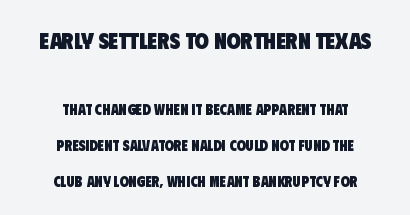
The image shows 23 px bold type; set centered, loose line spacing (2.4x), normal letter spacing, not underlined; the first (top) block is 1.53x larger.
